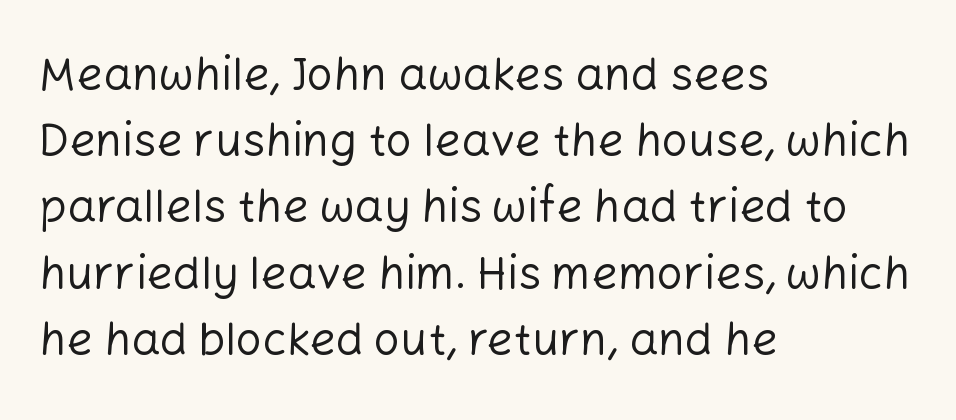
Q: Is the text bold? A: No.
Q: Is the text italic (slanted)? A: No, it is upright.
Q: Is the typeface a serif or a sans-serif typeface? A: Sans-serif.
Q: Is the text underlined? A: No.
Q: How is the paragraph aligned? A: Left-aligned.
Q: Is the spacing between letters normal or unusually wide? A: Normal.
Q: Is the spacing between lines tight, normal or loose? A: Normal.
Q: Width (condensed, normal, or wide)? A: Normal.
Q: Stroke contrast? A: Low.
Q: x-height? A: Medium.
Q: Monospaced? A: No.
